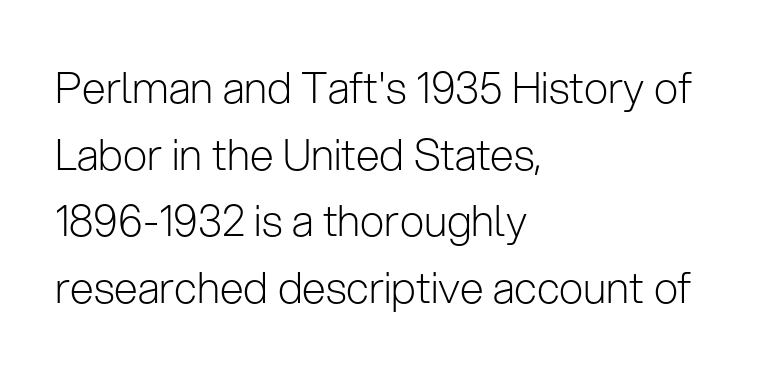
Q: Is the text bold? A: No.
Q: Is the text italic (slanted)? A: No, it is upright.
Q: Is the typeface a serif or a sans-serif typeface? A: Sans-serif.
Q: Is the text underlined? A: No.
Q: How is the paragraph aligned? A: Left-aligned.
Q: Is the spacing between letters normal or unusually wide? A: Normal.
Q: Is the spacing between lines tight, normal or loose? A: Normal.
Q: Width (condensed, normal, or wide)? A: Normal.
Q: Stroke contrast? A: Low.
Q: x-height? A: Medium.
Q: Monospaced? A: No.
